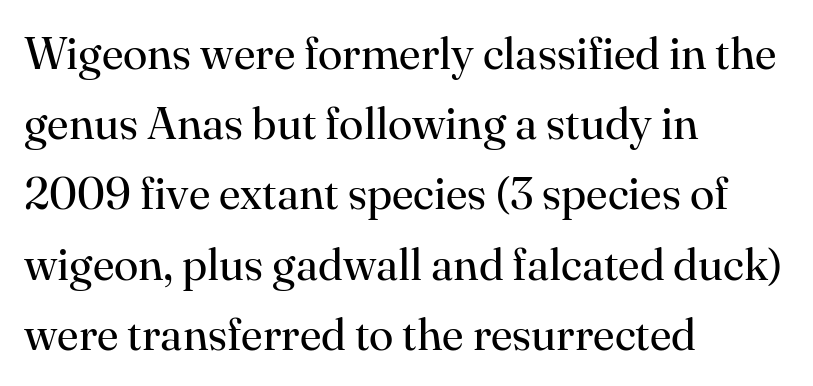
The image shows 45 px regular-weight serif type, upright; set left-aligned, normal line spacing (1.56x), normal letter spacing, not underlined; high stroke contrast and a small x-height.
